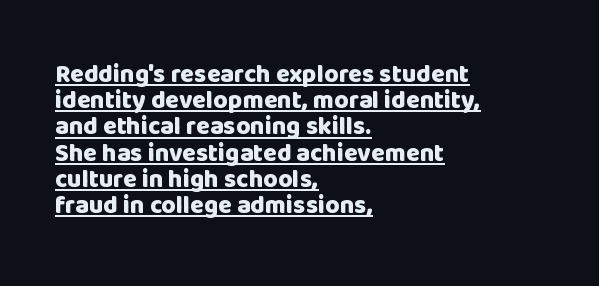
{"italic": "no", "bold": "yes", "underline": "yes", "align": "left", "line_spacing": "tight", "line_spacing_ratio": 1.05, "letter_spacing": "normal", "letter_spacing_em": 0.0, "glyph_px": 25}
